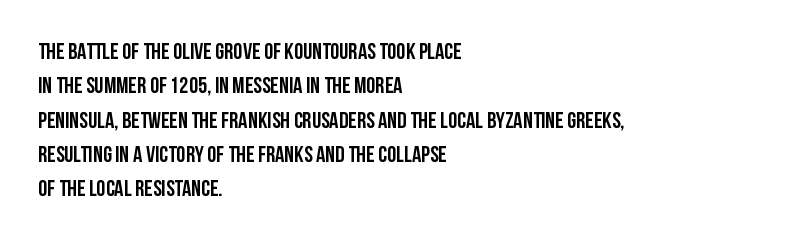
Q: Is the text italic (slanted)? A: No, it is upright.
Q: Is the text underlined? A: No.
Q: How is the paragraph aligned? A: Left-aligned.
Q: Is the spacing between letters normal or unusually wide? A: Normal.
Q: Is the spacing between lines tight, normal or loose? A: Normal.
